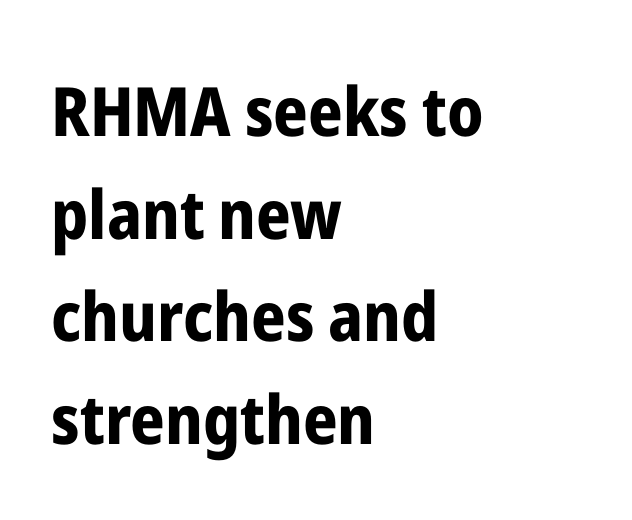
Q: Is the text bold? A: Yes.
Q: Is the text italic (slanted)? A: No, it is upright.
Q: Is the typeface a serif or a sans-serif typeface? A: Sans-serif.
Q: Is the text underlined? A: No.
Q: How is the paragraph aligned? A: Left-aligned.
Q: Is the spacing between letters normal or unusually wide? A: Normal.
Q: Is the spacing between lines tight, normal or loose? A: Normal.
Q: Width (condensed, normal, or wide)? A: Condensed.
Q: Stroke contrast? A: Low.
Q: x-height? A: Medium.
Q: Monospaced? A: No.
